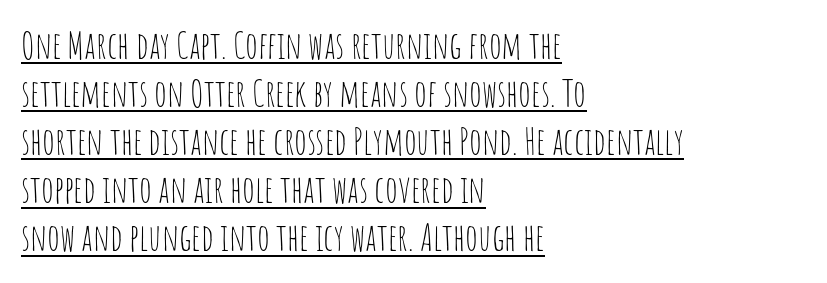
Alignment: flush left. Serifs: no, the terminals of the letterforms are clean. The specimen includes a rule beneath the text block's lines. This rendering leaves character spacing at its baseline value. Do the letters lean? They stand straight.
